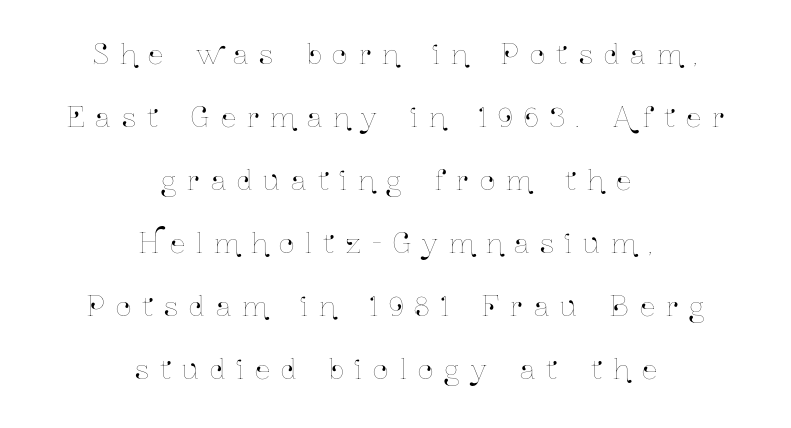
Q: Is the text italic (slanted)? A: No, it is upright.
Q: Is the text underlined? A: No.
Q: How is the paragraph aligned? A: Centered.
Q: Is the spacing between letters normal or unusually wide? A: Unusually wide.
Q: Is the spacing between lines tight, normal or loose? A: Loose.
